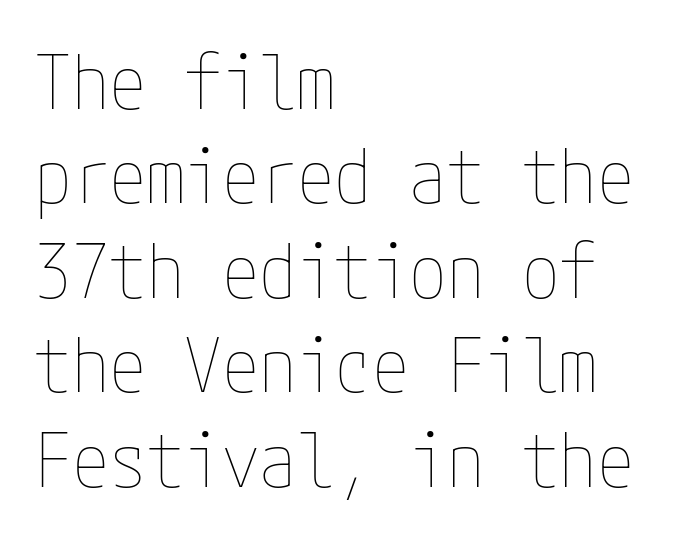
Students, note that the glyphs here touch the page at normal intervals. Successive baselines arrive at the customary interval. The specimen reads as upright at a glance. Decoration check: the copy has no underline.
